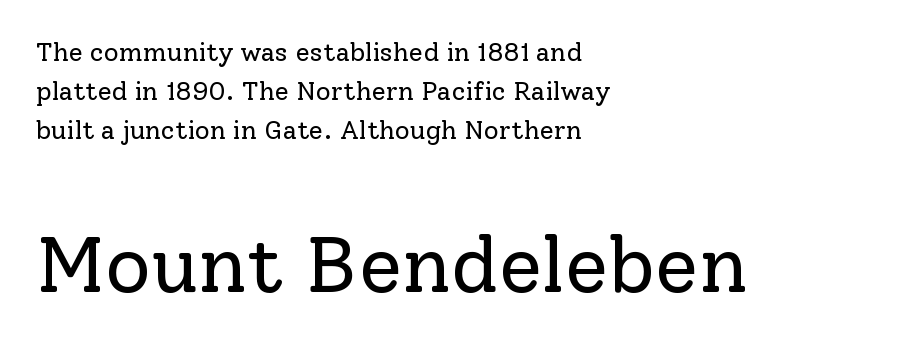
The image shows 79 px regular-weight serif type, upright; set left-aligned, normal line spacing (1.5x), normal letter spacing, not underlined; the second (bottom) block is 3.04x larger; low stroke contrast and a medium x-height.
